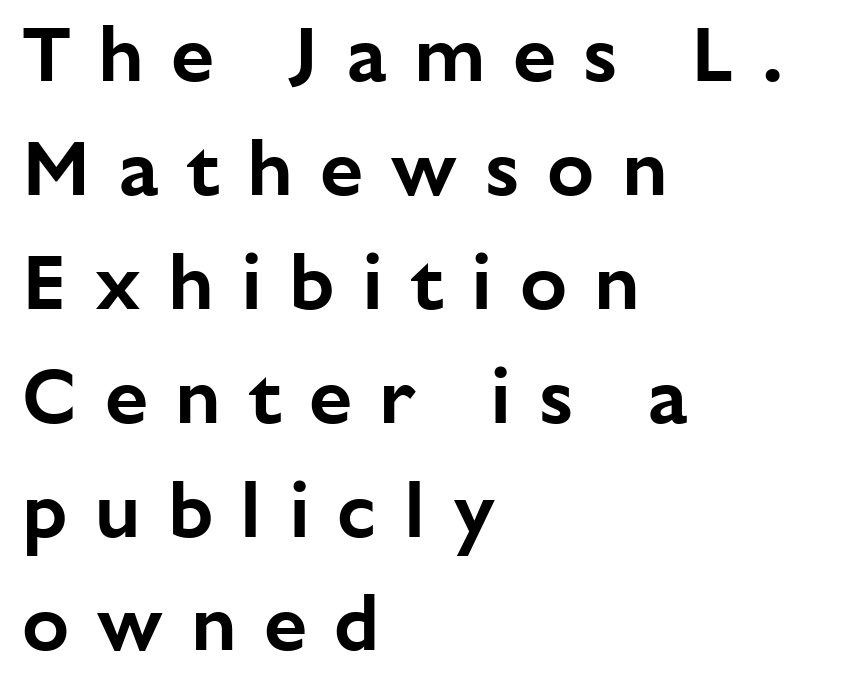
The image shows 78 px sans-serif type, upright; set left-aligned, normal line spacing (1.46x), unusually wide letter spacing (+0.35 em), not underlined; low stroke contrast and a medium x-height.
